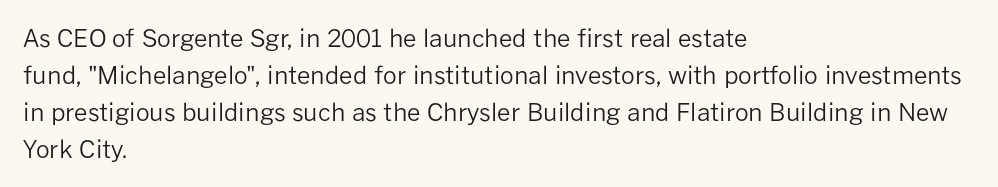
The image shows 24 px text type, upright; set left-aligned, normal line spacing (1.54x), normal letter spacing, not underlined.
